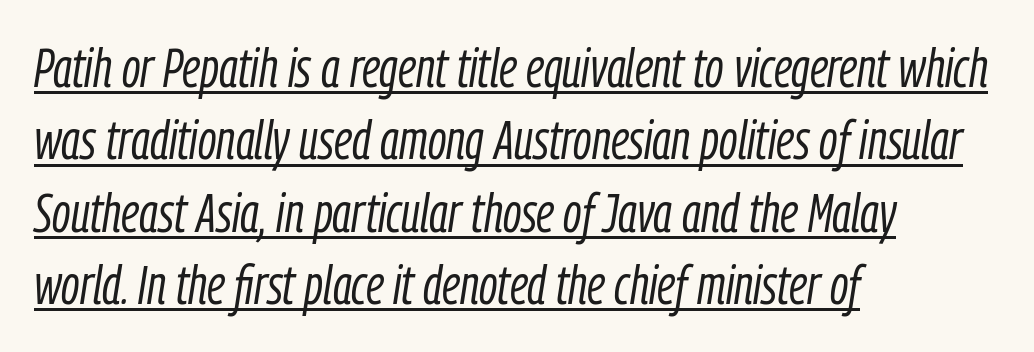
Q: Is the text bold? A: No.
Q: Is the text italic (slanted)? A: Yes, it leans right by about 9 degrees.
Q: Is the text underlined? A: Yes.
Q: How is the paragraph aligned? A: Left-aligned.
Q: Is the spacing between letters normal or unusually wide? A: Normal.
Q: Is the spacing between lines tight, normal or loose? A: Normal.
Q: Width (condensed, normal, or wide)? A: Condensed.
Q: Stroke contrast? A: Low.
Q: x-height? A: Medium.
Q: Monospaced? A: No.
